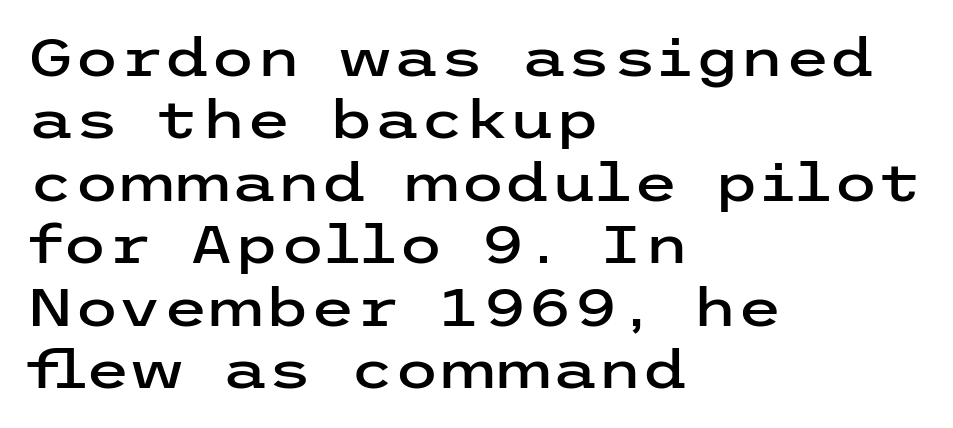
Q: Is the text italic (slanted)? A: No, it is upright.
Q: Is the typeface a serif or a sans-serif typeface? A: Sans-serif.
Q: Is the text underlined? A: No.
Q: How is the paragraph aligned? A: Left-aligned.
Q: Is the spacing between letters normal or unusually wide? A: Normal.
Q: Width (condensed, normal, or wide)? A: Wide.
Q: Stroke contrast? A: Low.
Q: x-height? A: Medium.
